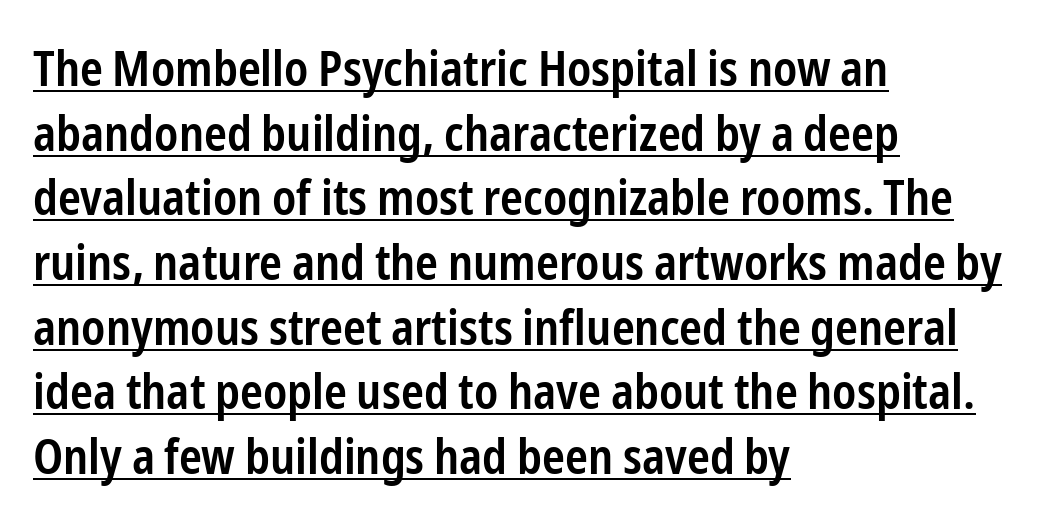
Q: Is the text bold? A: Semi-bold.
Q: Is the text italic (slanted)? A: No, it is upright.
Q: Is the typeface a serif or a sans-serif typeface? A: Sans-serif.
Q: Is the text underlined? A: Yes.
Q: How is the paragraph aligned? A: Left-aligned.
Q: Is the spacing between letters normal or unusually wide? A: Normal.
Q: Is the spacing between lines tight, normal or loose? A: Normal.
Q: Width (condensed, normal, or wide)? A: Condensed.
Q: Stroke contrast? A: Low.
Q: x-height? A: Medium.
Q: Monospaced? A: No.
